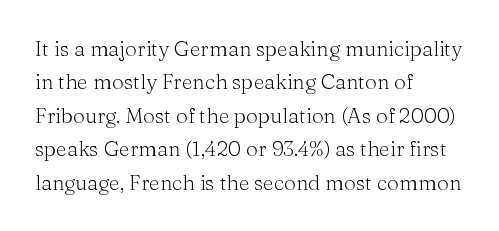
The image shows 21 px text type, upright; set left-aligned, normal line spacing (1.59x), normal letter spacing, not underlined.
